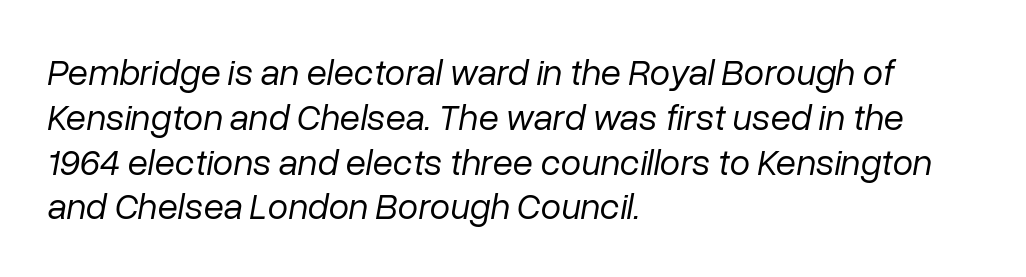
Q: Is the text bold? A: No.
Q: Is the text italic (slanted)? A: Yes, it leans right by about 10 degrees.
Q: Is the text underlined? A: No.
Q: How is the paragraph aligned? A: Left-aligned.
Q: Is the spacing between letters normal or unusually wide? A: Normal.
Q: Width (condensed, normal, or wide)? A: Normal.
Q: Stroke contrast? A: Low.
Q: x-height? A: Medium.
Q: Monospaced? A: No.
